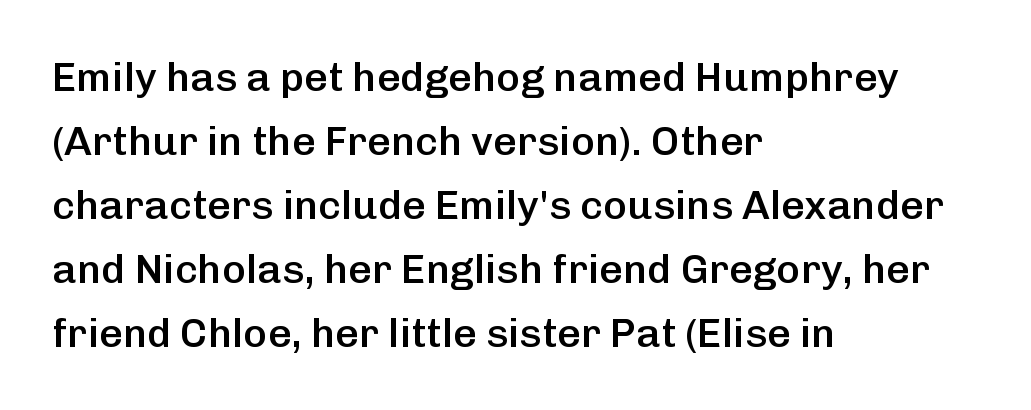
A bit beefed up — I'd call it semibold rather than bold. The compositor pushed each line to the left boundary. Style check: upright. Beneath every word, the page is bare. This sample uses plain, unmodified letter spacing.
